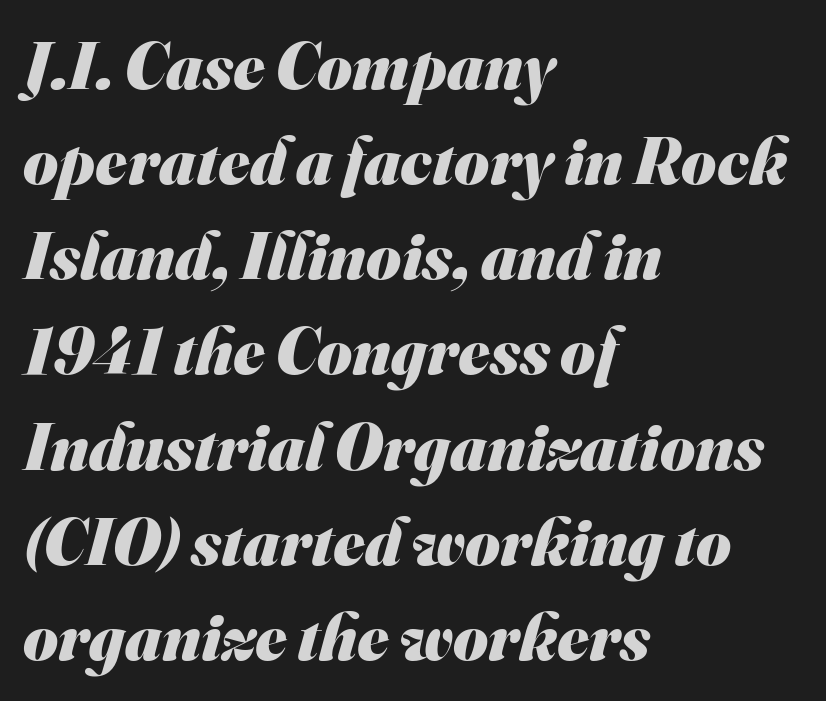
Layout note: lines flush left. Glance below the letters and you will spot only blank space. Glyph-to-glyph distance matches everyday printed text. The face used here has the dense, thick strokes of a bold.
